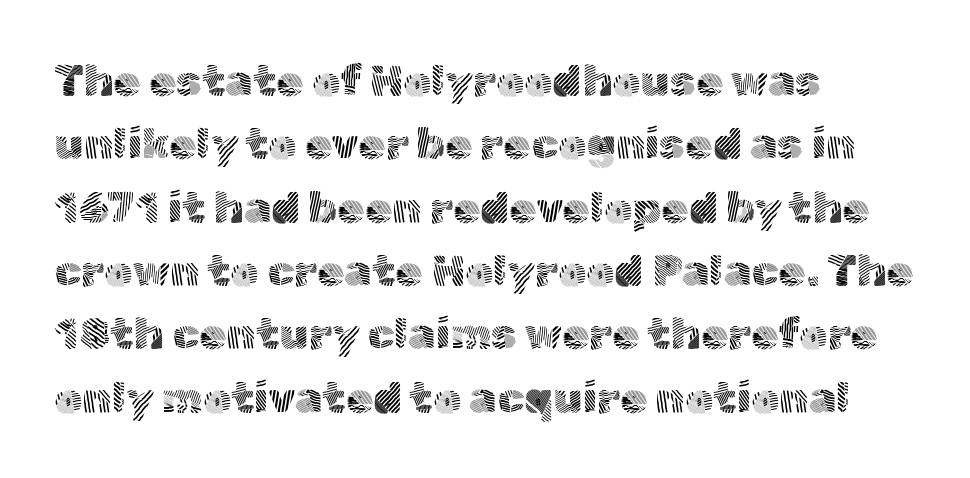
Q: Is the text bold? A: No.
Q: Is the text italic (slanted)? A: No, it is upright.
Q: Is the typeface a serif or a sans-serif typeface? A: Sans-serif.
Q: Is the text underlined? A: No.
Q: How is the paragraph aligned? A: Left-aligned.
Q: Is the spacing between letters normal or unusually wide? A: Normal.
Q: Is the spacing between lines tight, normal or loose? A: Normal.
Q: Width (condensed, normal, or wide)? A: Normal.
Q: x-height? A: Medium.
Q: Monospaced? A: No.
